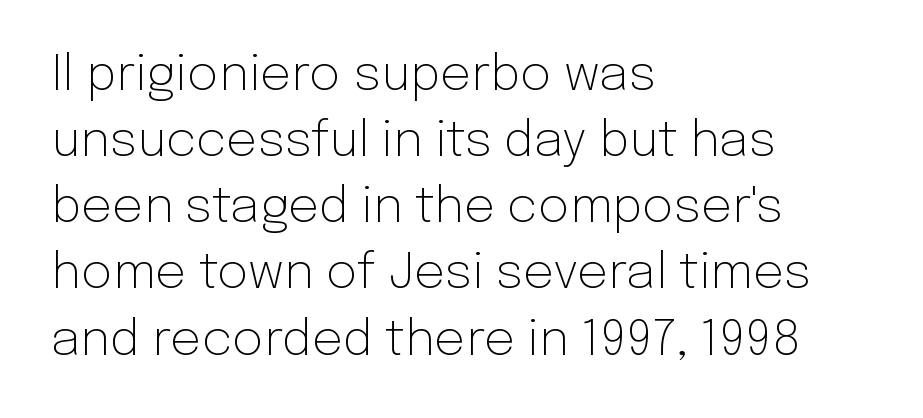
No extra ink here — the face is not bold. The specimen reads as upright at a glance. The horizontal fit of the characters is conventional and even. This rendering uses left alignment, leaving the right contour irregular.
